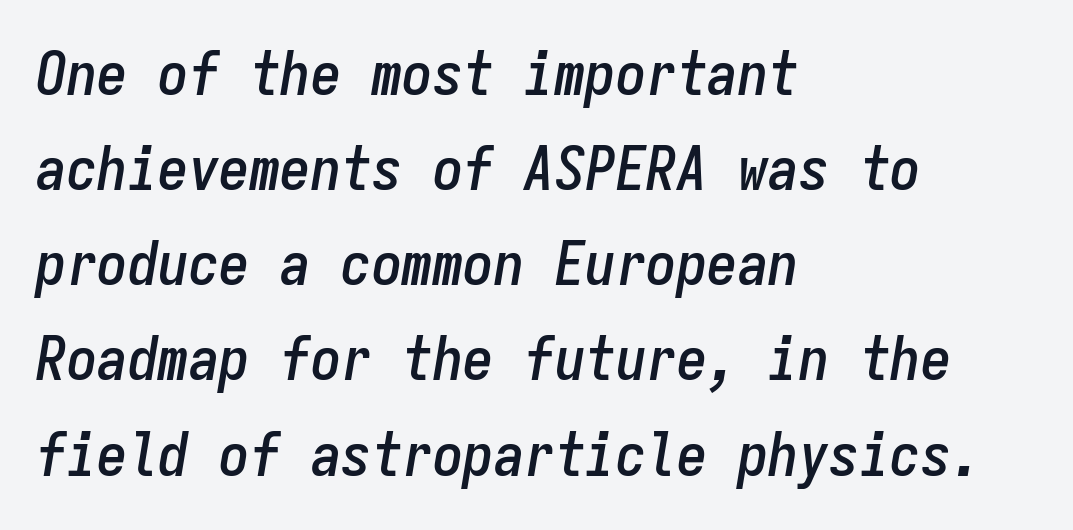
Compared with a centered layout, this one pins lines to the left instead. Words appear dense and cohesive because spacing is normal. Quick note: underline off. Whoever set this chose a conventional vertical rhythm.
